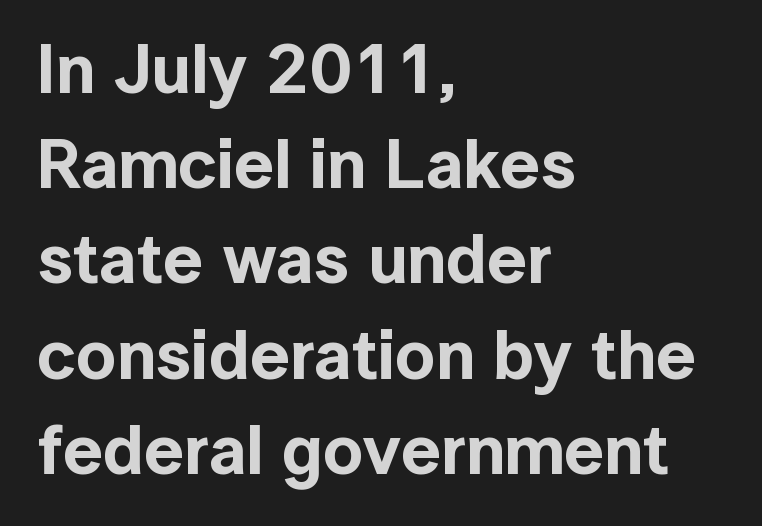
{"serif": "no", "italic": "no", "width": "normal", "x_height": "medium", "monospaced": "no", "underline": "no", "align": "left", "line_spacing": "normal", "line_spacing_ratio": 1.36, "letter_spacing": "normal", "letter_spacing_em": 0.0, "glyph_px": 70}
